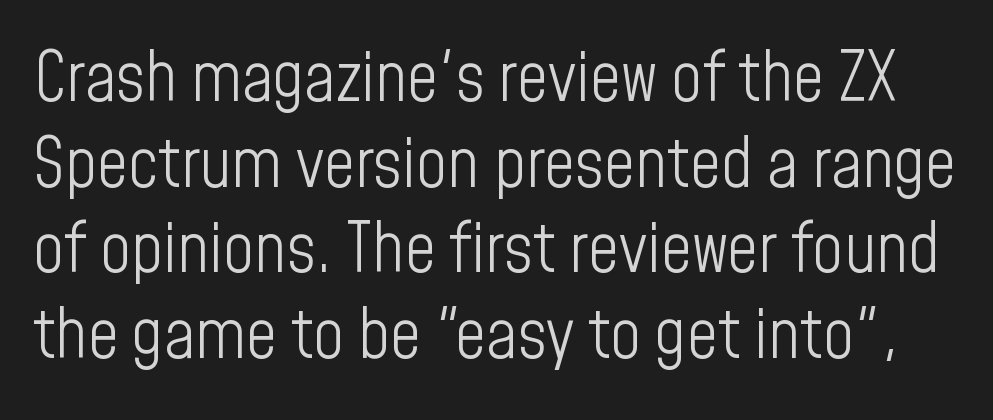
Vertical spacing — default. No italicization has been applied; the sample stays upright. Looks like regular typesetting: each glyph gets only the width it needs. The font sits on the lighter half of the weight spectrum, regular included. A typesetter would call this zero additional tracking.
